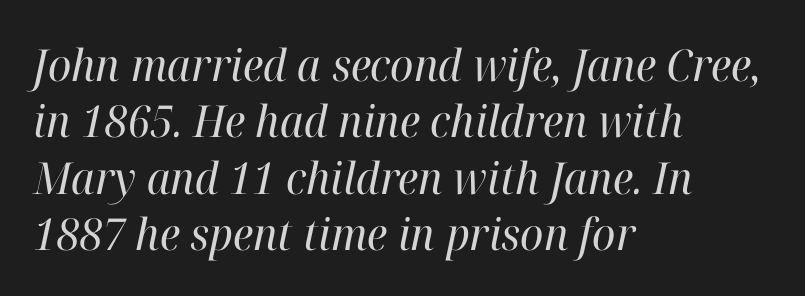
Nobody drew a line under any word here. Stem width sits at or under what a default text font uses. Varying glyph widths throughout — classic text-font behaviour. These lines sit exactly where default settings would place them. Caption: standard tracking, unaltered. A typesetter would label this face a serif.
